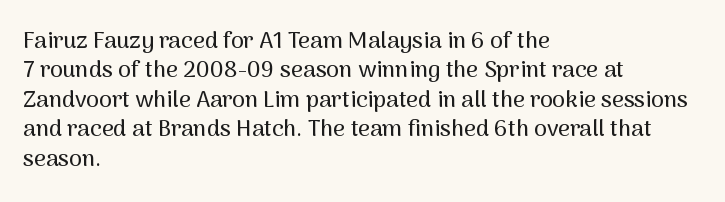
Q: Is the text italic (slanted)? A: No, it is upright.
Q: Is the text underlined? A: No.
Q: How is the paragraph aligned? A: Left-aligned.
Q: Is the spacing between letters normal or unusually wide? A: Normal.
Q: Is the spacing between lines tight, normal or loose? A: Normal.
